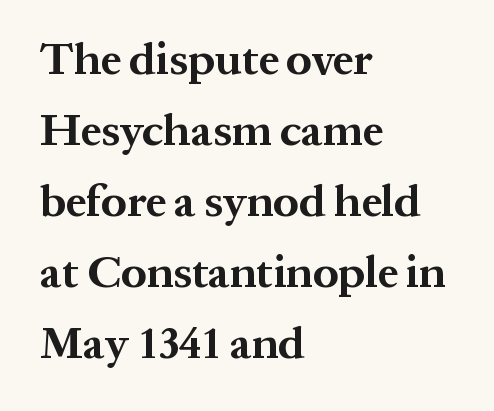
The image shows 45 px bold serif type, upright; set left-aligned, normal line spacing (1.58x), normal letter spacing, not underlined; medium stroke contrast and a medium x-height.
